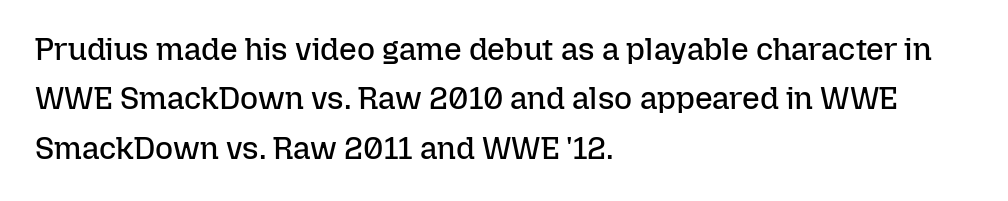
The words here are not underlined. What stands out about the letter spacing? Nothing — it is the standard amount. Does the leading feel generous? No, just average. Compared with a centered layout, this one pins lines to the left instead.
